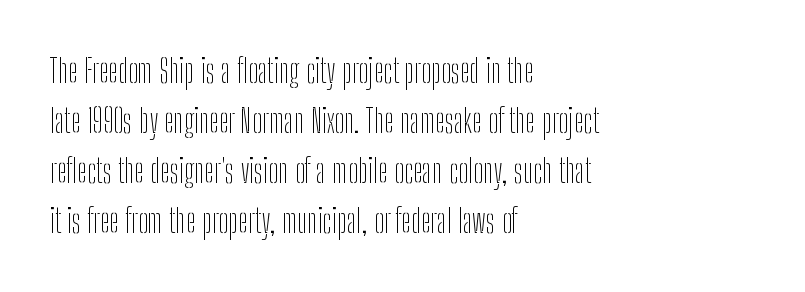
The rendering uses natural spacing where letterforms have individual widths. Descenders are the only things crossing below the line. The lines sit at an ordinary, default distance from one another. Ink coverage per letter is moderate at most. When letters stand straight like this, we call the style roman or upright.
